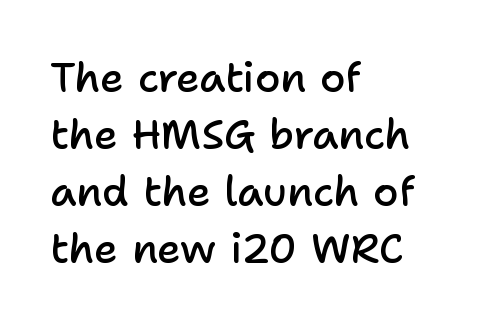
The image shows 41 px semibold sans-serif type, upright; set left-aligned, normal line spacing (1.39x), normal letter spacing, not underlined; low stroke contrast and a medium x-height.
